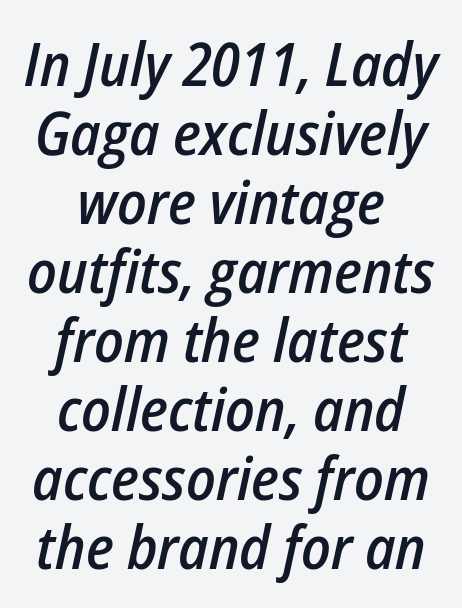
The face used here is rendered with its standard letterfit. Short and long lines alike share a common midpoint. Designer's note — italics engaged. Quick note: interline space is minimal. Quick note: underline off.
